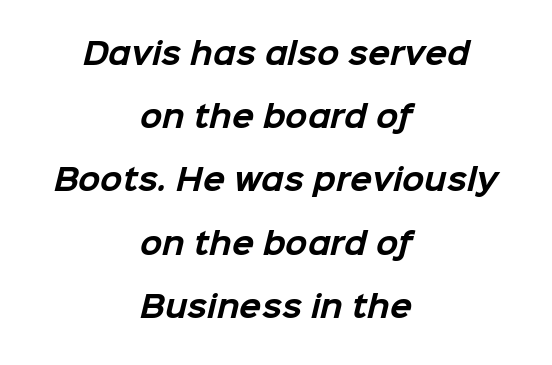
Nobody touched the tracking dial on this one. Letterform terminals end flat and unadorned throughout the passage. Every row of glyphs is offset so its center matches the block's center. Reading down the column, the eye jumps a long way to each next line.
